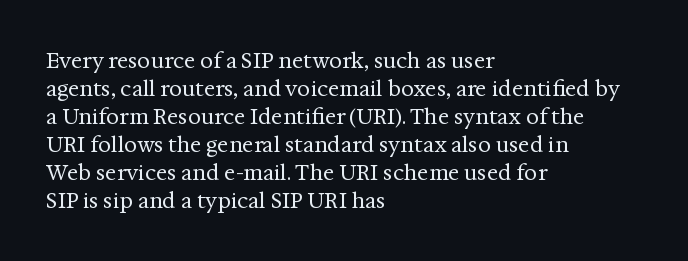
The image shows 21 px text type, upright; set left-aligned, normal line spacing (1.33x), normal letter spacing, not underlined.
